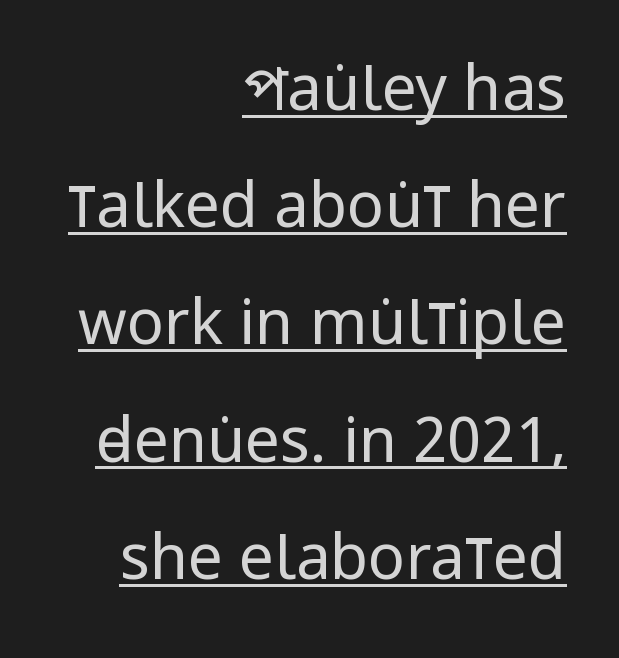
The image shows 62 px regular-weight, condensed sans-serif type, upright; set right-aligned, line spacing 1.89x, normal letter spacing, underlined; low stroke contrast and a large x-height.
